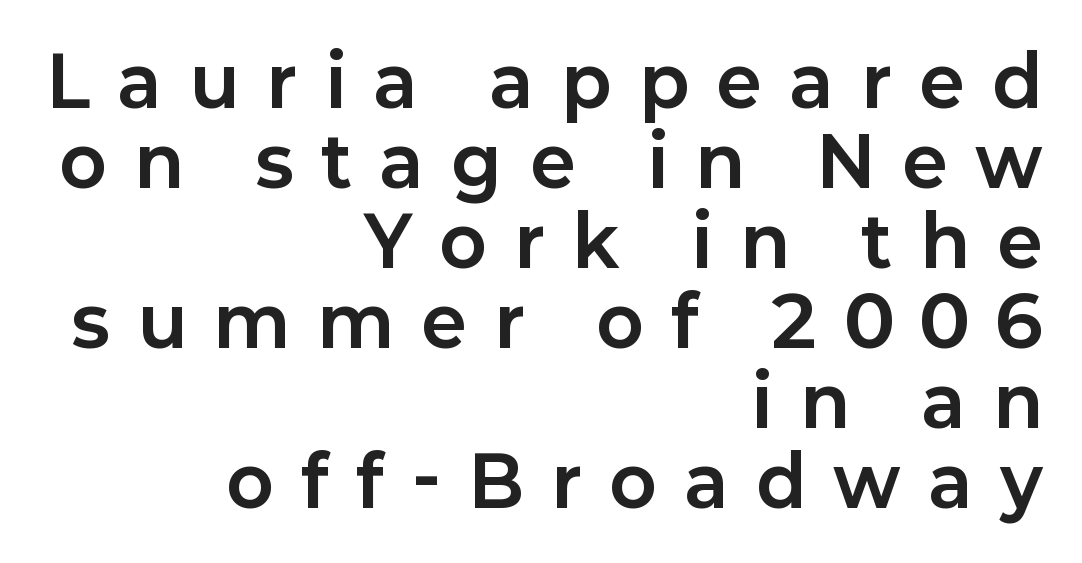
Heft: maximum for text — a bold. The space directly below the letters is spotless. The passage shown is typed in a proportional face where columns would drift. Nope, not italic — everything's standing straight.
